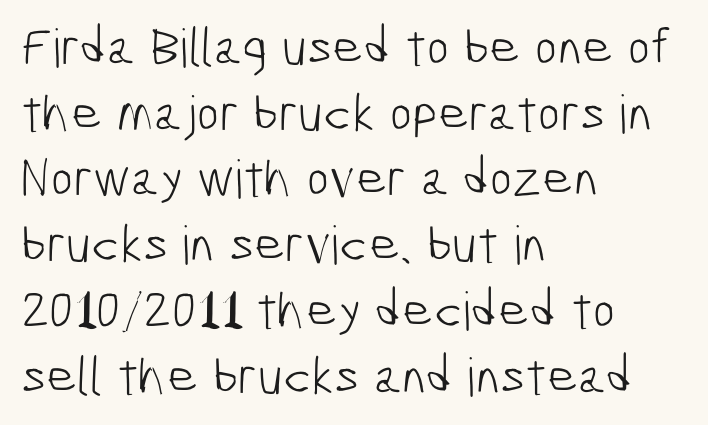
Nothing heavy about these letters — not bold at all. The rendering keeps characters at their native spacing. The paragraph shown leans on its left margin. Think of a printed novel: that variable character pitch is what you see here. The words here are not underlined.
